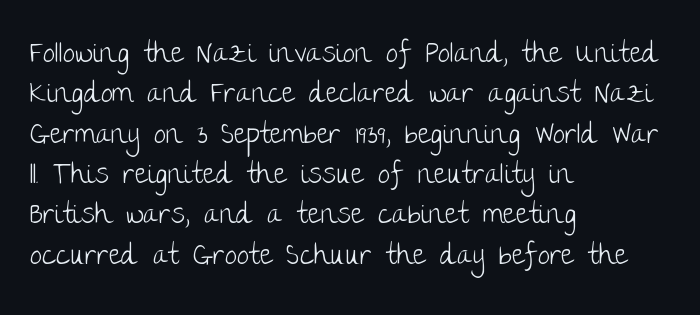
Q: Is the text bold? A: No.
Q: Is the text italic (slanted)? A: No, it is upright.
Q: Is the typeface a serif or a sans-serif typeface? A: Sans-serif.
Q: Is the text underlined? A: No.
Q: How is the paragraph aligned? A: Left-aligned.
Q: Is the spacing between letters normal or unusually wide? A: Normal.
Q: Is the spacing between lines tight, normal or loose? A: Normal.
Q: Width (condensed, normal, or wide)? A: Normal.
Q: Stroke contrast? A: Low.
Q: x-height? A: Large.
Q: Monospaced? A: No.
